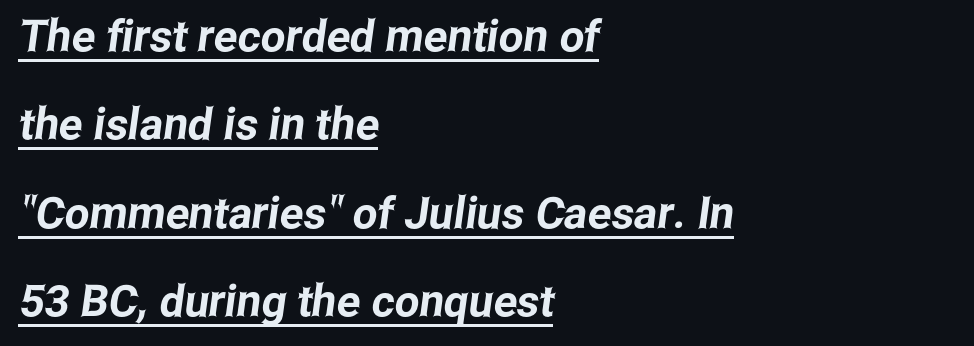
Do the characters align in a grid? No, the font is proportional. This sample uses plain, unmodified letter spacing. Which margin do the lines hug? The left one — the right edge is uneven. These lines are composed in type without serifs. Is there much room between lines? Yes — plenty of vertical air separates them.
